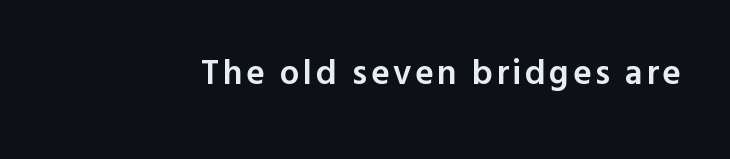
Ordinary non-slanted type is in use. The face used here is proportionally spaced, like ordinary book or web type. A sans-serif font was chosen for this passage. The zone under the glyphs is completely vacant.
